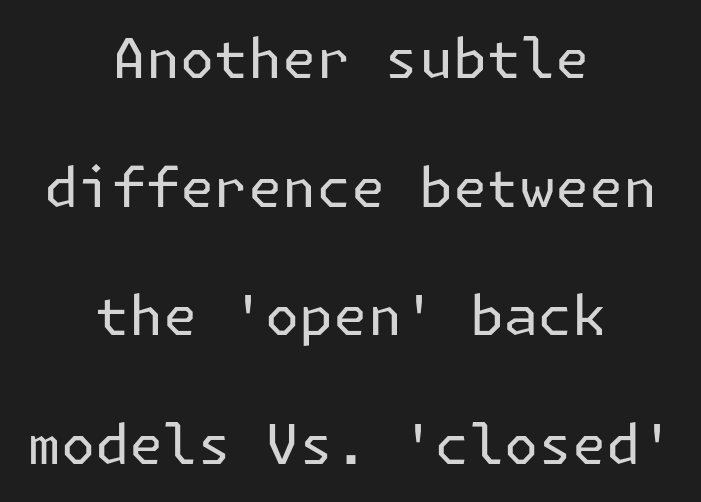
{"serif": "no", "italic": "no", "bold": "no", "weight": "regular", "width": "normal", "stroke_contrast": "low", "x_height": "medium", "underline": "no", "align": "center", "line_spacing": "loose", "line_spacing_ratio": 2.34, "letter_spacing": "normal", "letter_spacing_em": 0.0, "glyph_px": 55}
